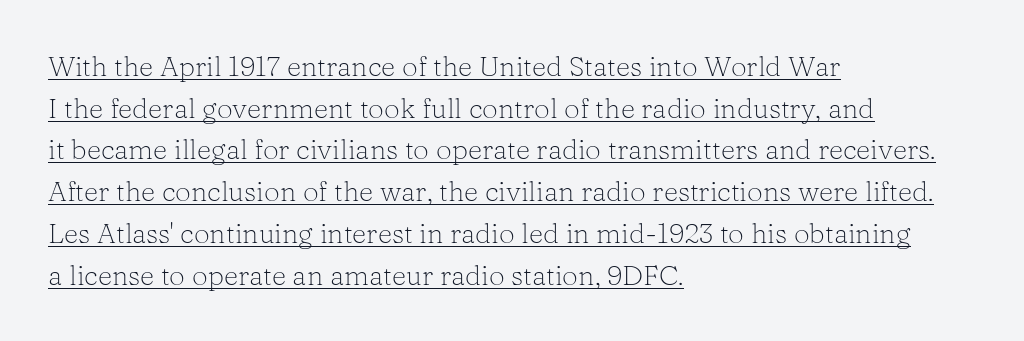
{"serif": "yes", "italic": "no", "bold": "no", "weight": "light", "width": "normal", "stroke_contrast": "low", "x_height": "medium", "monospaced": "no", "underline": "yes", "align": "left", "line_spacing": "normal", "line_spacing_ratio": 1.49, "letter_spacing": "normal", "letter_spacing_em": 0.0, "glyph_px": 28}
